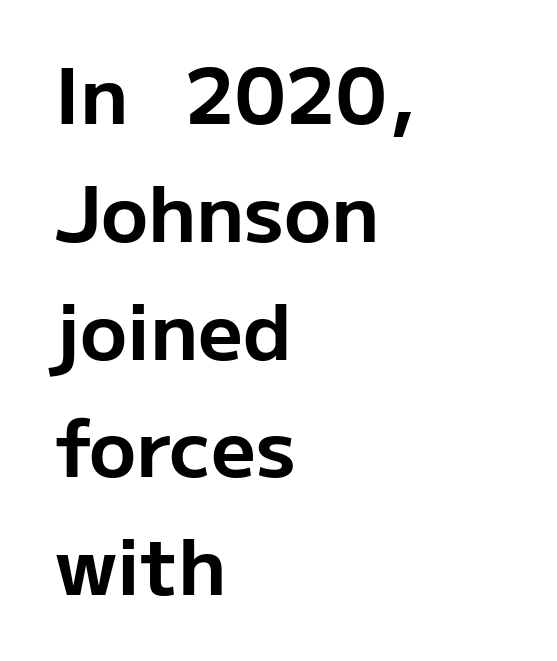
The image shows 78 px bold sans-serif type, upright; set left-aligned, normal line spacing (1.51x), normal letter spacing, not underlined; low stroke contrast and a medium x-height.
